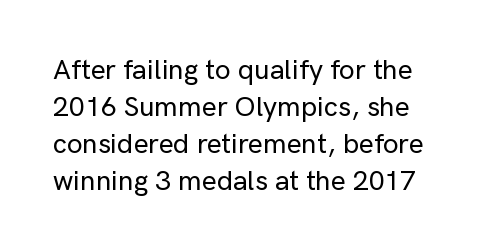
{"serif": "no", "italic": "no", "width": "normal", "stroke_contrast": "low", "x_height": "medium", "monospaced": "no", "underline": "no", "line_spacing": "normal", "line_spacing_ratio": 1.32, "letter_spacing": "normal", "letter_spacing_em": 0.0, "glyph_px": 28}
